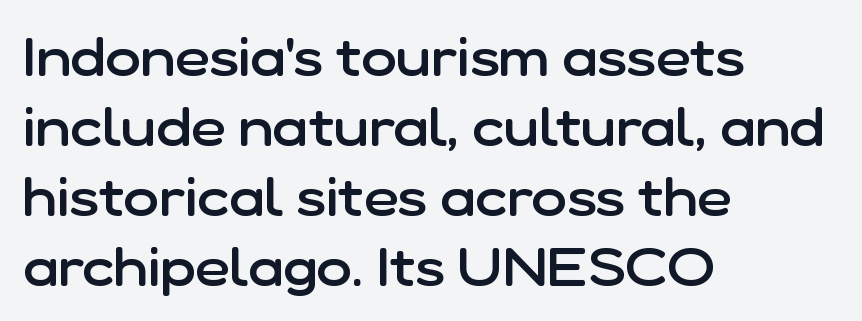
This is sans-serif lettering, the kind often seen on screens and signage. In terms of weight, the rendering is demibold, just under bold. The compositor pushed each line to the left boundary. Is this a fixed-width face? No — the glyphs have proportional, varying widths. Beneath every word, the page is bare.
